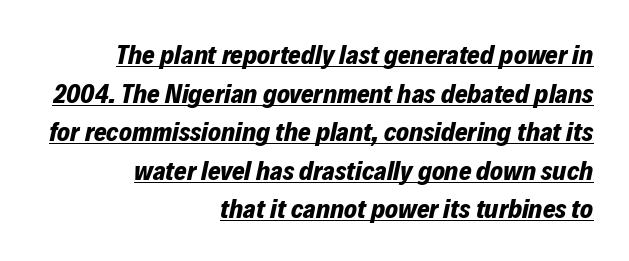
The image shows 27 px bold type, italic (leaning right); set right-aligned, normal line spacing (1.43x), normal letter spacing, underlined.
